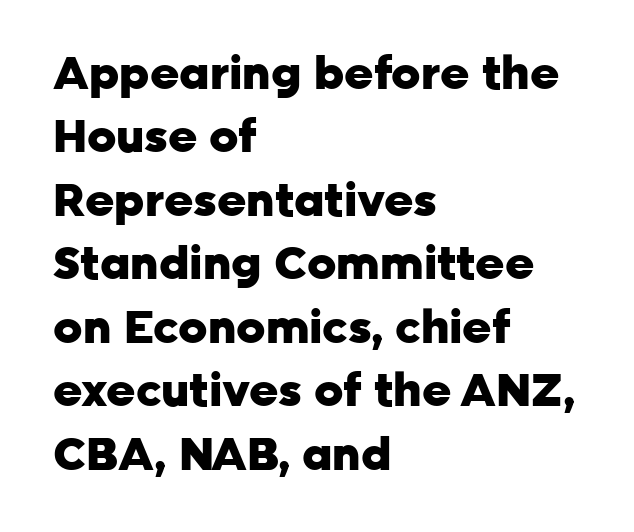
Serifs: no, the terminals of the letterforms are clean. This sample has the flowing, uneven cadence of proportional lettering. Rendered with straight, roman letterforms. You could call the tracking neutral — neither tight nor loose.
